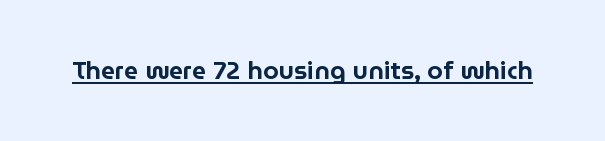
You can tell it's not italic because the verticals are truly vertical. Honestly, the letter spacing is just normal — you wouldn't notice it. Students, observe the line beneath the letters — that is underlining.
